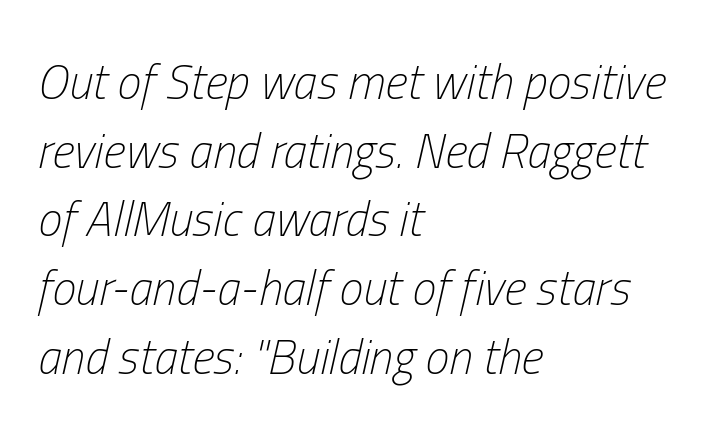
The compositor pushed each line to the left boundary. The words here are not underlined. The face used here has a pronounced slope to its letters. No letter is thick-stroked: the sample isn't bold.
